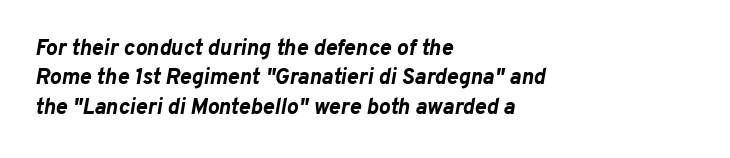
Strong, thick strokes mark this as bold type. Caption: multi-line text, flush left, ragged right. The block of text has a typical density, with ordinary space between rows. Is the letter spacing exaggerated? No — it looks like the ordinary default. These lines were composed using italics.
